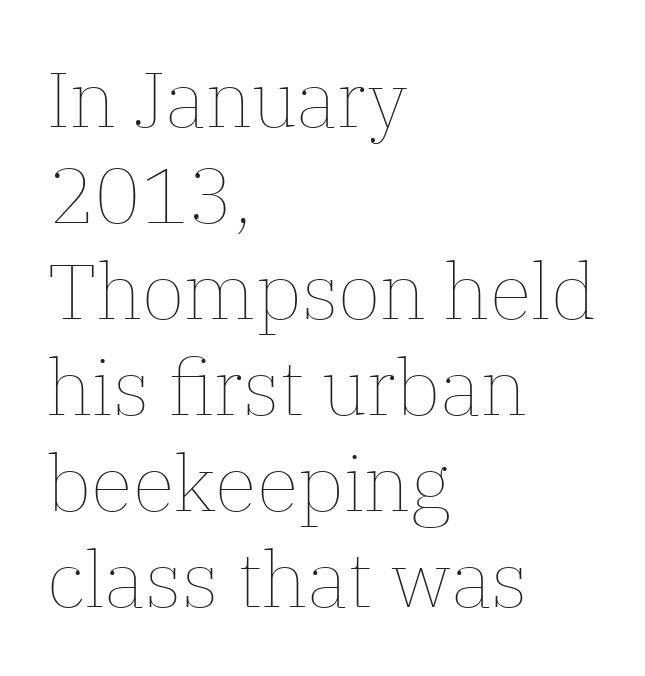
The image shows 78 px thin type, upright; set left-aligned, line spacing 1.23x, normal letter spacing, not underlined; low stroke contrast and a medium x-height.
